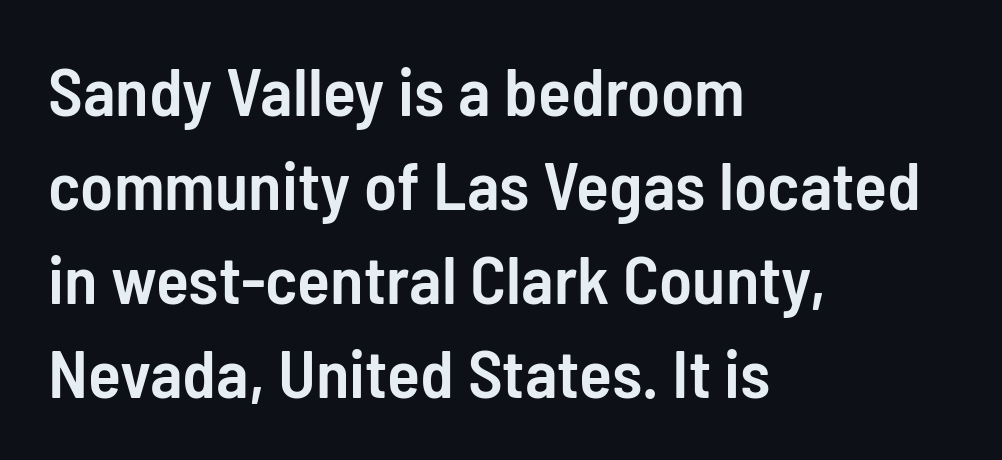
Q: Is the text bold? A: Semi-bold.
Q: Is the text italic (slanted)? A: No, it is upright.
Q: Is the typeface a serif or a sans-serif typeface? A: Sans-serif.
Q: Is the text underlined? A: No.
Q: How is the paragraph aligned? A: Left-aligned.
Q: Is the spacing between letters normal or unusually wide? A: Normal.
Q: Is the spacing between lines tight, normal or loose? A: Normal.
Q: Width (condensed, normal, or wide)? A: Condensed.
Q: Stroke contrast? A: Low.
Q: x-height? A: Medium.
Q: Monospaced? A: No.
